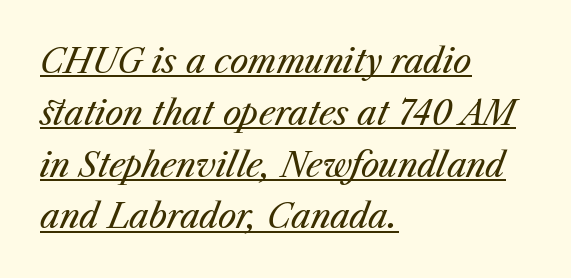
If you drew a ruler down the left edge, every line would touch it. Looks like regular typesetting: each glyph gets only the width it needs. Yep, that's italic — everything's leaning. A rule runs beneath these lines of type.
